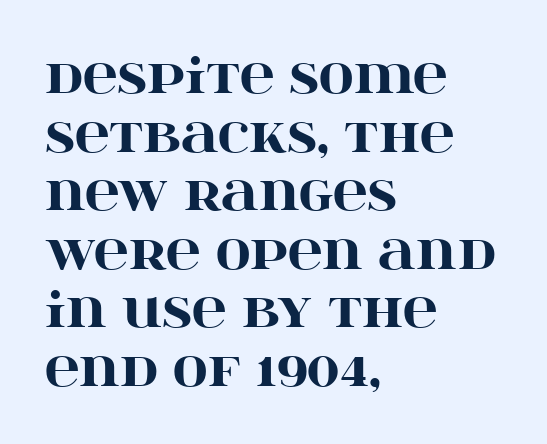
Q: Is the text bold? A: Yes.
Q: Is the text italic (slanted)? A: No, it is upright.
Q: Is the typeface a serif or a sans-serif typeface? A: Serif.
Q: Is the text underlined? A: No.
Q: How is the paragraph aligned? A: Left-aligned.
Q: Is the spacing between letters normal or unusually wide? A: Normal.
Q: Width (condensed, normal, or wide)? A: Wide.
Q: Stroke contrast? A: High.
Q: x-height? A: Large.
Q: Monospaced? A: No.
